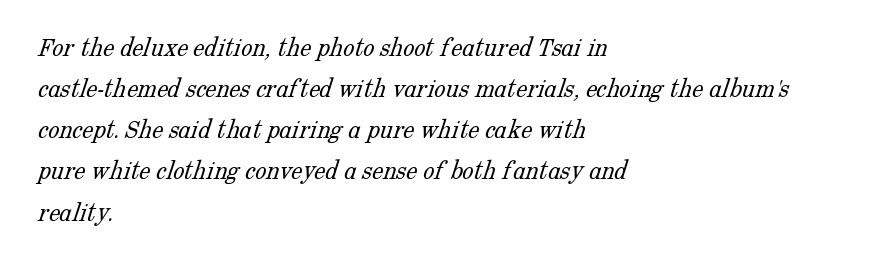
Think standard paragraph weight, or any step lighter than that. Rows of type keep a routine distance in the vertical direction. The letters sit at their default tracking, neither squeezed nor spread. Horizontally, the lines are justified to the leading edge only. The text was rendered using a seriffed face with decorative stroke endings.
